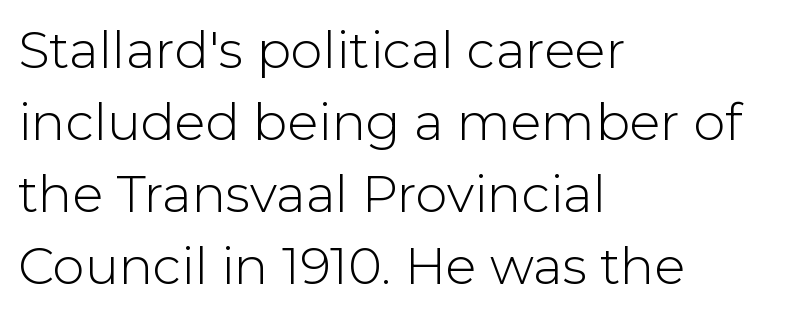
{"serif": "no", "italic": "no", "bold": "no", "weight": "light", "width": "normal", "stroke_contrast": "low", "x_height": "medium", "monospaced": "no", "underline": "no", "align": "left", "line_spacing": "normal", "line_spacing_ratio": 1.41, "letter_spacing": "normal", "letter_spacing_em": 0.0, "glyph_px": 51}
